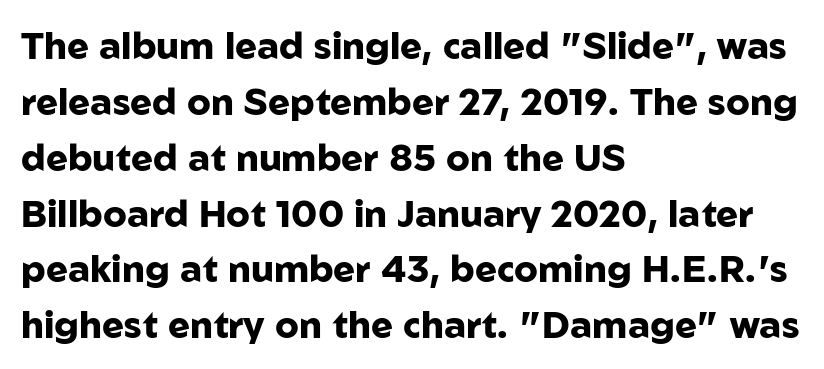
{"serif": "no", "italic": "no", "bold": "yes", "weight": "heavy", "width": "normal", "stroke_contrast": "low", "x_height": "medium", "monospaced": "no", "underline": "no", "align": "left", "line_spacing": "normal", "line_spacing_ratio": 1.51, "letter_spacing": "normal", "letter_spacing_em": 0.0, "glyph_px": 37}
